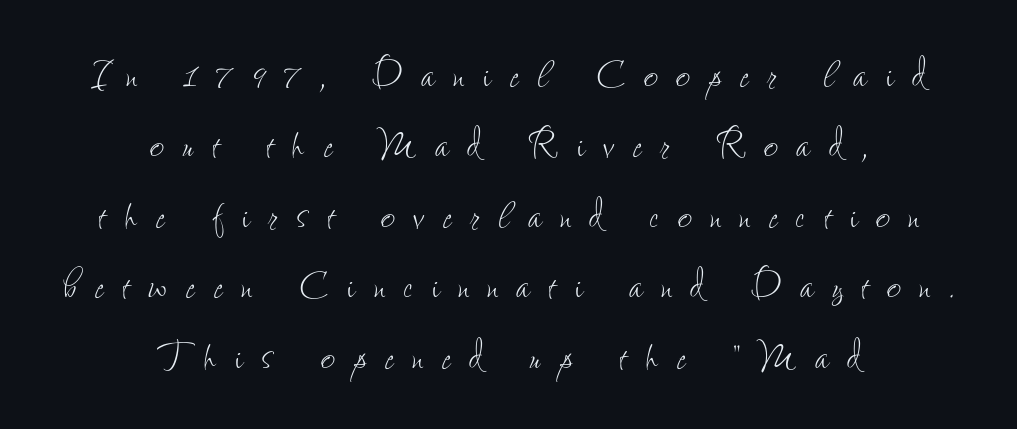
The paragraph has two soft edges and a firm central axis. On a weight scale, this lands at 450 or below. Decoration check: the copy has no underline. The face used here is rendered with a markedly widened letterfit.
